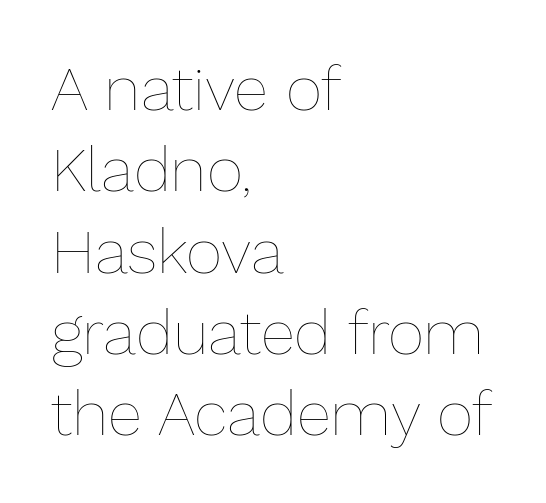
Tall strokes in this sample are plumb rather than angled. Underlining? Definitely not there. Spacing between characters is what you'd get straight out of the box. This block has exactly the height ordinary leading produces.
